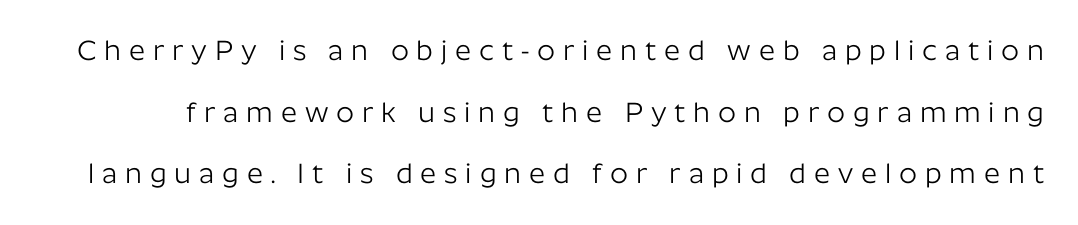
{"serif": "no", "italic": "no", "bold": "no", "weight": "light", "width": "normal", "stroke_contrast": "low", "x_height": "medium", "monospaced": "no", "underline": "no", "line_spacing": "loose", "line_spacing_ratio": 2.2, "letter_spacing": "wide", "letter_spacing_em": 0.28, "glyph_px": 28}
